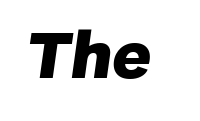
Q: Is the text bold? A: Yes.
Q: Is the text italic (slanted)? A: Yes, it leans right by about 8 degrees.
Q: Is the text underlined? A: No.
Q: Is the spacing between letters normal or unusually wide? A: Normal.
Q: Width (condensed, normal, or wide)? A: Normal.
Q: Stroke contrast? A: Low.
Q: x-height? A: Medium.
Q: Monospaced? A: No.
